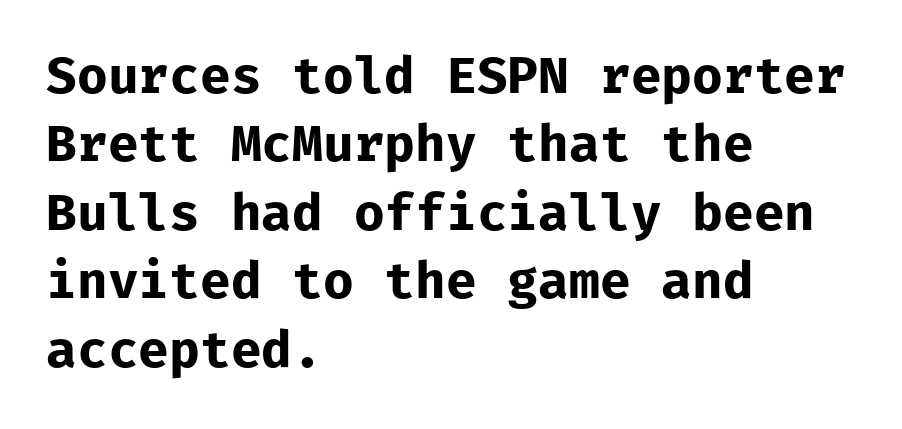
This is the regular roman posture of the typeface. Spacing between characters is what you'd get straight out of the box. In terms of weight, the rendering is a true, heavy bold. This rendering employs a face without finishing strokes, i.e., a sans-serif. Anything drawn beneath the words? Only blank space.
